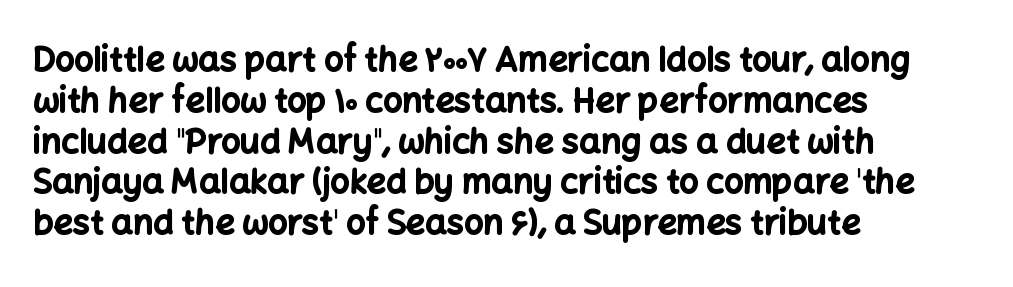
Each row of text sits above clean, open space. Varying glyph widths throughout — classic text-font behaviour. Serif or sans? Sans — the stroke terminals are bare. This is heavy type, rendered in bold. Is the letter spacing exaggerated? No — it looks like the ordinary default.
